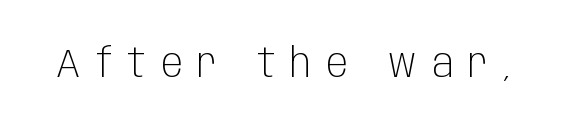
Nobody drew a line under any word here. The line texture is sparse and dotted thanks to wide tracking. The face used here is proportionally spaced, like ordinary book or web type. Weight: regular or lighter. Grotesque or geometric, the face here clearly has no serifs.
